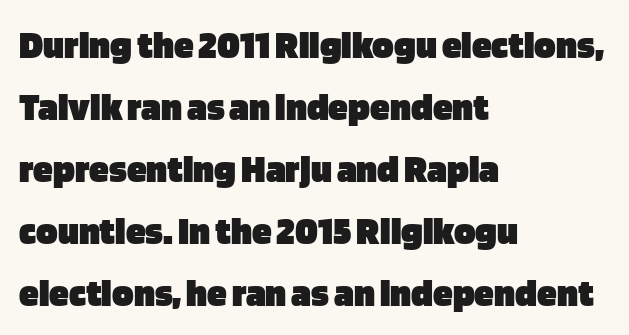
The image shows 40 px heavy sans-serif type, upright; set left-aligned, normal line spacing (1.55x), normal letter spacing, not underlined; low stroke contrast and a large x-height.
